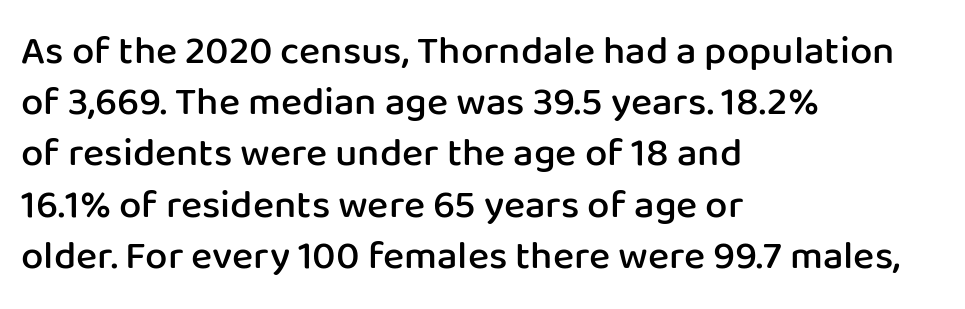
{"serif": "no", "italic": "no", "bold": "semi", "weight": "semibold", "width": "normal", "stroke_contrast": "low", "x_height": "medium", "monospaced": "no", "underline": "no", "align": "left", "line_spacing": "normal", "line_spacing_ratio": 1.28, "letter_spacing": "normal", "letter_spacing_em": 0.0, "glyph_px": 40}
